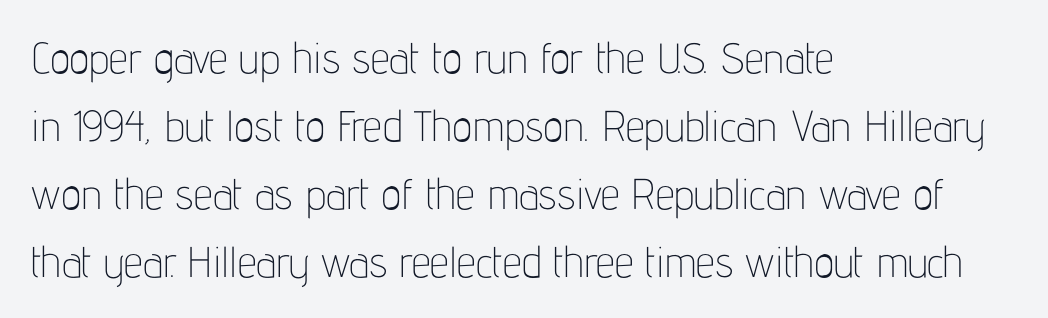
Q: Is the text bold? A: No.
Q: Is the text italic (slanted)? A: No, it is upright.
Q: Is the typeface a serif or a sans-serif typeface? A: Sans-serif.
Q: Is the text underlined? A: No.
Q: How is the paragraph aligned? A: Left-aligned.
Q: Is the spacing between letters normal or unusually wide? A: Normal.
Q: Is the spacing between lines tight, normal or loose? A: Normal.
Q: Width (condensed, normal, or wide)? A: Condensed.
Q: Stroke contrast? A: Low.
Q: x-height? A: Medium.
Q: Monospaced? A: No.
